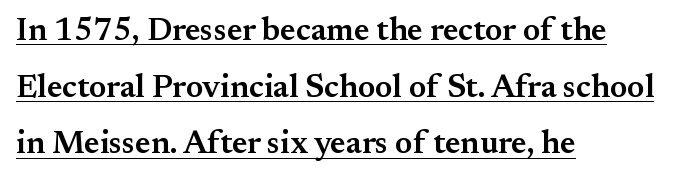
{"serif": "yes", "italic": "no", "bold": "semi", "weight": "semibold", "width": "normal", "stroke_contrast": "medium", "x_height": "small", "monospaced": "no", "underline": "yes", "align": "left", "line_spacing_ratio": 1.77, "letter_spacing": "normal", "letter_spacing_em": 0.0, "glyph_px": 32}
